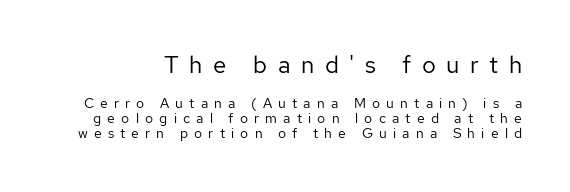
The image shows 24 px text type, upright; set tight line spacing (1.08x), unusually wide letter spacing (+0.44 em), not underlined; the first (top) block is 1.71x larger.
